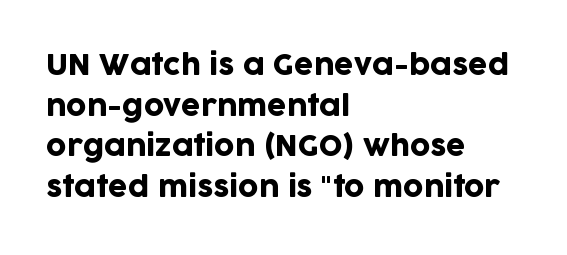
{"serif": "no", "italic": "no", "width": "normal", "stroke_contrast": "low", "x_height": "large", "monospaced": "no", "underline": "no", "align": "left", "line_spacing": "normal", "line_spacing_ratio": 1.45, "letter_spacing": "normal", "letter_spacing_em": 0.0, "glyph_px": 28}
